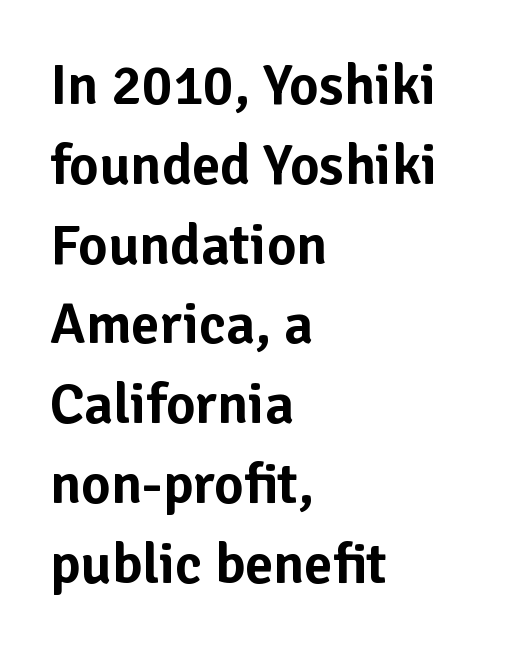
Short note: letters normally spaced. The face used here is a sans, in the tradition of grotesques and geometrics. Summary of vertical rhythm: regular, with standard interline spacing. Does the copy run flush right? No — it runs flush left.
